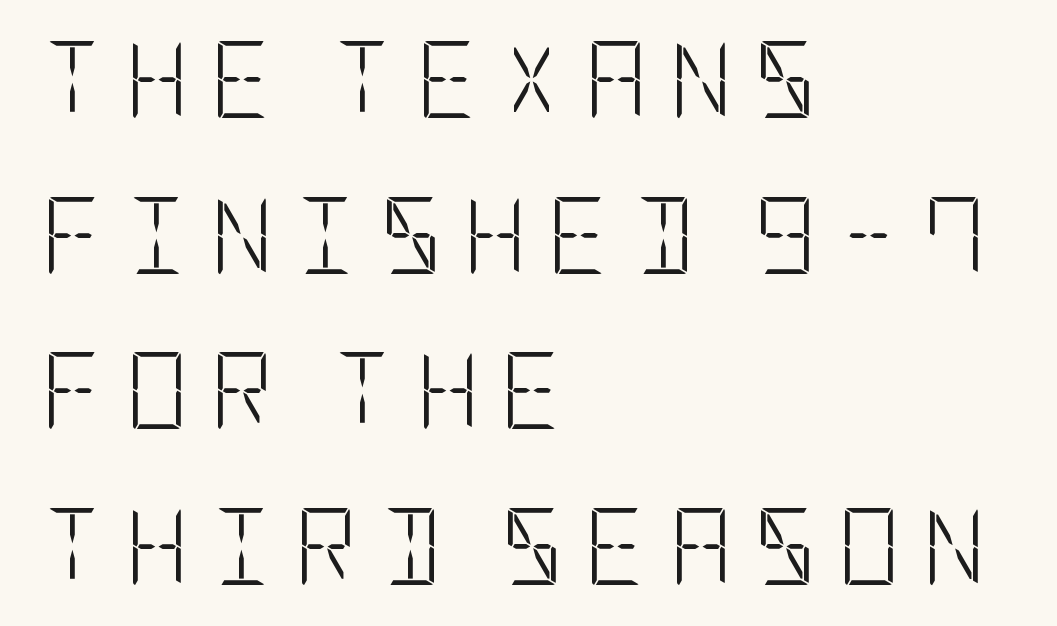
Q: Is the text bold? A: No.
Q: Is the text italic (slanted)? A: No, it is upright.
Q: Is the typeface a serif or a sans-serif typeface? A: Sans-serif.
Q: Is the text underlined? A: No.
Q: How is the paragraph aligned? A: Left-aligned.
Q: Is the spacing between letters normal or unusually wide? A: Unusually wide.
Q: Is the spacing between lines tight, normal or loose? A: Loose.
Q: Width (condensed, normal, or wide)? A: Condensed.
Q: Stroke contrast? A: Low.
Q: x-height? A: Large.
